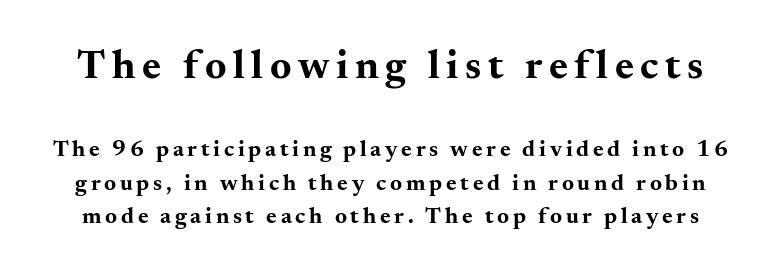
{"serif": "yes", "italic": "no", "bold": "yes", "weight": "bold", "width": "wide", "stroke_contrast": "medium", "x_height": "small", "monospaced": "no", "underline": "no", "line_spacing": "normal", "line_spacing_ratio": 1.45, "larger_block": "first", "size_ratio": 1.78, "glyph_px": 41}
